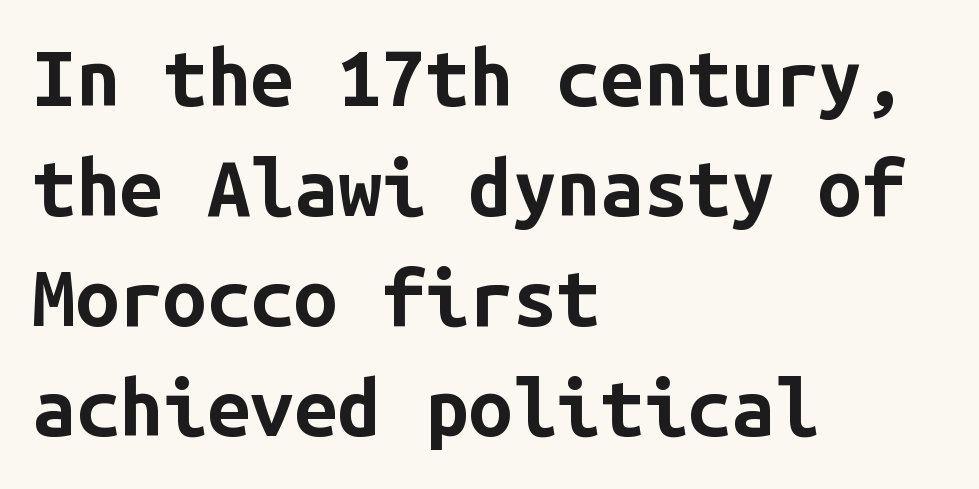
Decoration check: the copy has no underline. The glyphs have the mass of a bold cut. These lines sit exactly where default settings would place them. The face used here is monospaced, like something from a code editor. Short and long lines alike share a common starting point at left. The passage shown has conventional tracking throughout.
